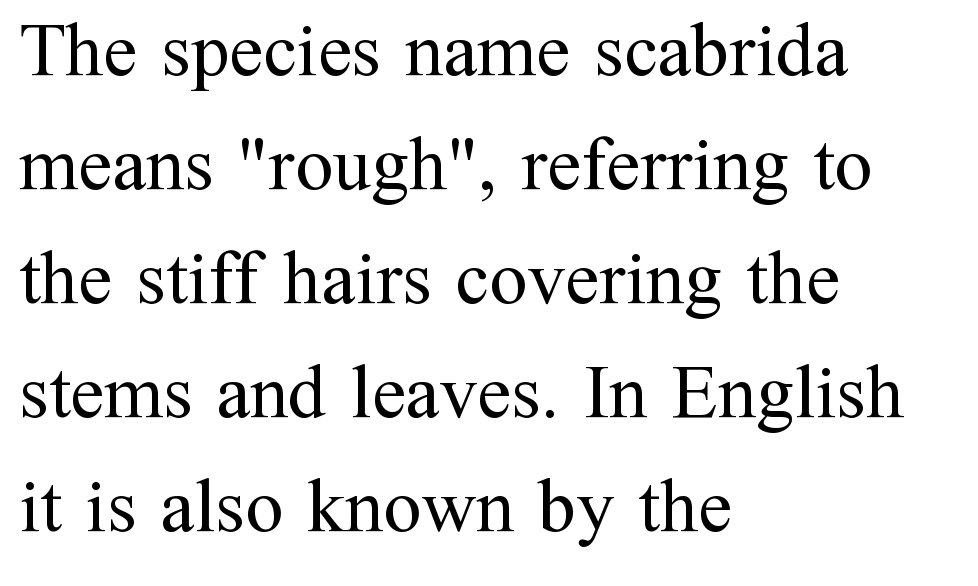
Q: Is the text bold? A: No.
Q: Is the text italic (slanted)? A: No, it is upright.
Q: Is the typeface a serif or a sans-serif typeface? A: Serif.
Q: Is the text underlined? A: No.
Q: How is the paragraph aligned? A: Left-aligned.
Q: Is the spacing between letters normal or unusually wide? A: Normal.
Q: Is the spacing between lines tight, normal or loose? A: Normal.
Q: Width (condensed, normal, or wide)? A: Normal.
Q: Stroke contrast? A: Medium.
Q: x-height? A: Medium.
Q: Monospaced? A: No.
